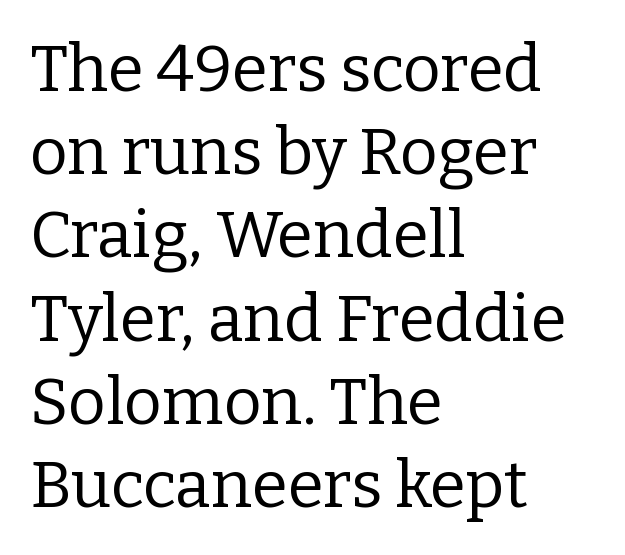
Type style note: has serifs. Nothing heavy about these letters — not bold at all. Reading down the block, your eye returns to a fixed left position each line. Honestly, the row spacing looks completely unremarkable. Vertical strokes here are truly vertical. The passage shown has conventional tracking throughout.
